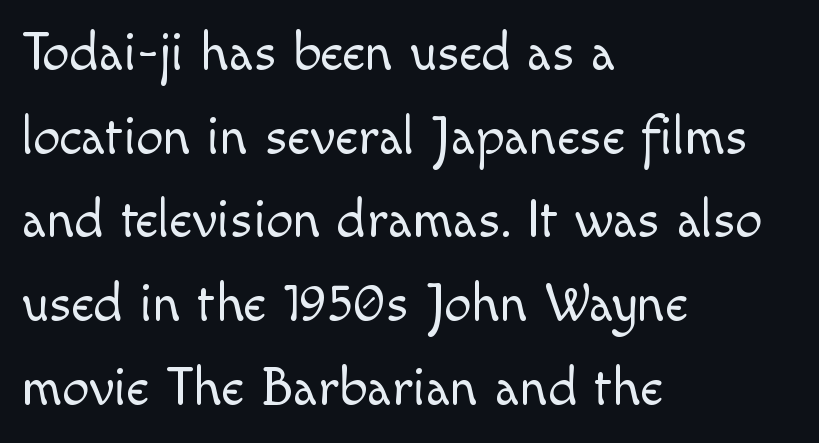
Q: Is the text bold? A: No.
Q: Is the text italic (slanted)? A: No, it is upright.
Q: Is the typeface a serif or a sans-serif typeface? A: Sans-serif.
Q: Is the text underlined? A: No.
Q: How is the paragraph aligned? A: Left-aligned.
Q: Is the spacing between letters normal or unusually wide? A: Normal.
Q: Is the spacing between lines tight, normal or loose? A: Normal.
Q: Width (condensed, normal, or wide)? A: Normal.
Q: x-height? A: Small.
Q: Monospaced? A: No.
